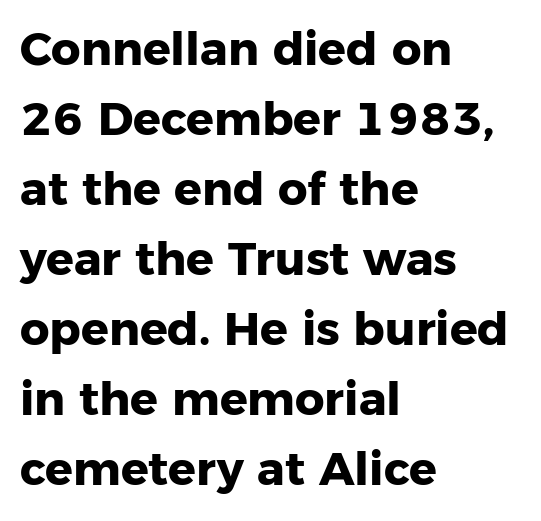
Q: Is the text bold? A: Yes.
Q: Is the text italic (slanted)? A: No, it is upright.
Q: Is the typeface a serif or a sans-serif typeface? A: Sans-serif.
Q: Is the text underlined? A: No.
Q: How is the paragraph aligned? A: Left-aligned.
Q: Is the spacing between letters normal or unusually wide? A: Normal.
Q: Is the spacing between lines tight, normal or loose? A: Normal.
Q: Width (condensed, normal, or wide)? A: Normal.
Q: Stroke contrast? A: Low.
Q: x-height? A: Medium.
Q: Monospaced? A: No.
